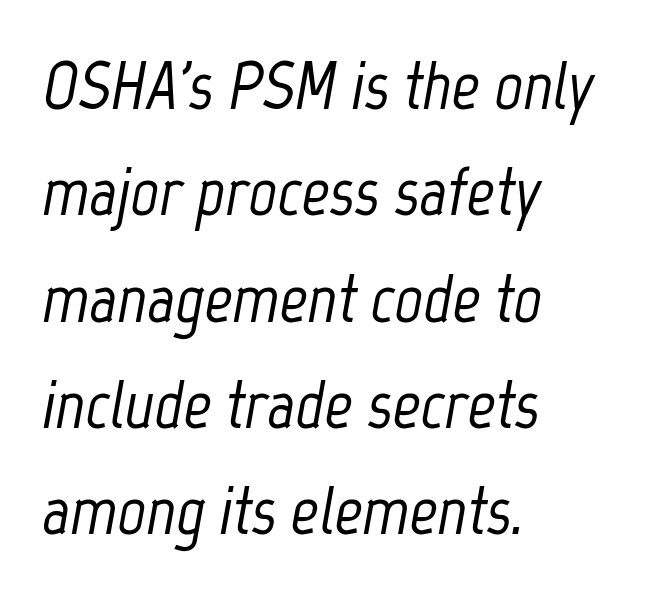
The rendering uses natural spacing where letterforms have individual widths. Yep, that's italic — everything's leaning. Observe the ordinary spacing: letters are neighbours, not strangers. Interline gaps are of average width in this sample.
